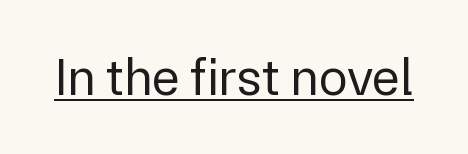
{"serif": "no", "italic": "no", "bold": "no", "weight": "regular", "width": "normal", "stroke_contrast": "low", "x_height": "medium", "monospaced": "no", "underline": "yes", "letter_spacing": "normal", "letter_spacing_em": 0.0, "glyph_px": 53}
